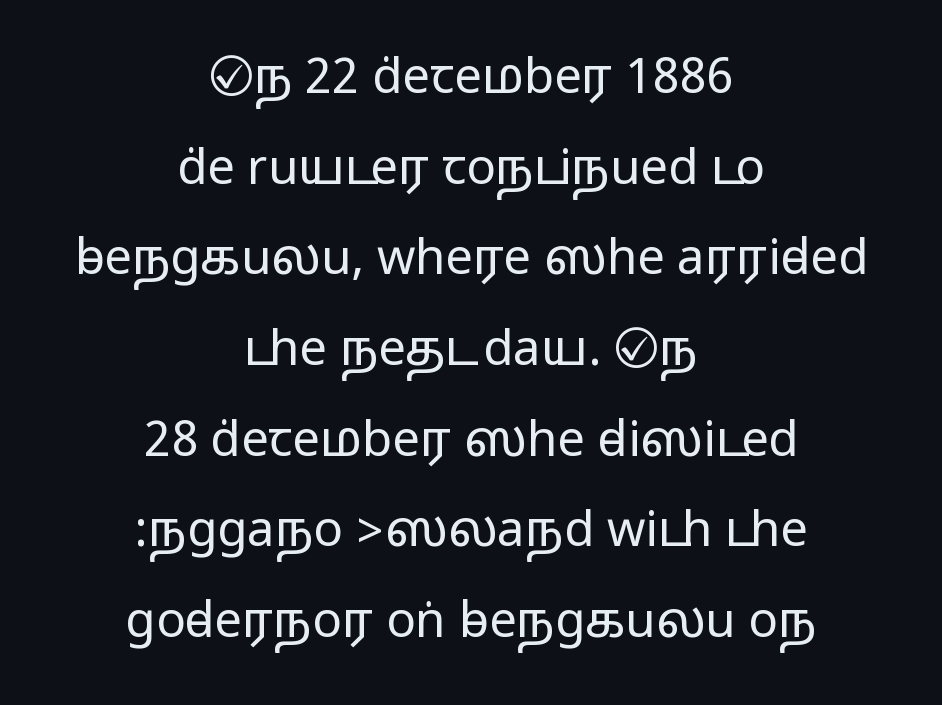
The tracking reads as untouched default to a designer's eye. Posture: upright roman. Looks like regular typesetting: each glyph gets only the width it needs. Unmarked baselines from the first word to the last. This rendering uses center alignment, leaving both contours irregular but symmetric.
